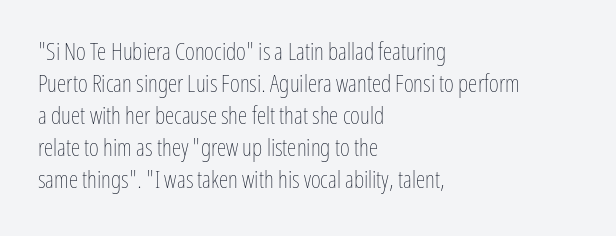
{"italic": "no", "bold": "no", "underline": "no", "align": "left", "line_spacing": "normal", "line_spacing_ratio": 1.33, "letter_spacing": "normal", "letter_spacing_em": 0.0, "glyph_px": 24}
